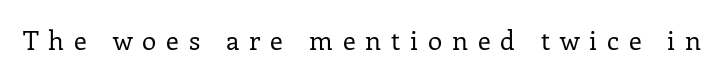
The image shows 26 px text type, upright; set unusually wide letter spacing (+0.38 em), not underlined.
